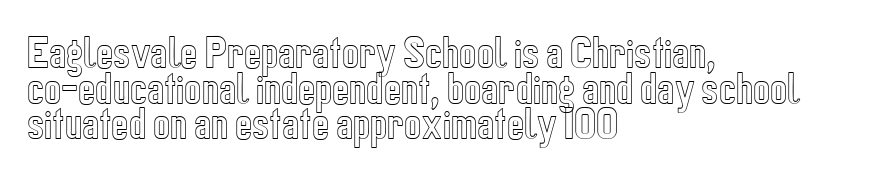
The image shows 36 px condensed type, upright; set left-aligned, tight line spacing (0.99x), normal letter spacing, not underlined; a medium x-height.
